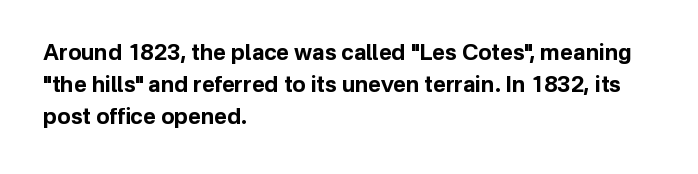
Q: Is the text bold? A: Yes.
Q: Is the text italic (slanted)? A: No, it is upright.
Q: Is the text underlined? A: No.
Q: How is the paragraph aligned? A: Left-aligned.
Q: Is the spacing between letters normal or unusually wide? A: Normal.
Q: Is the spacing between lines tight, normal or loose? A: Normal.
